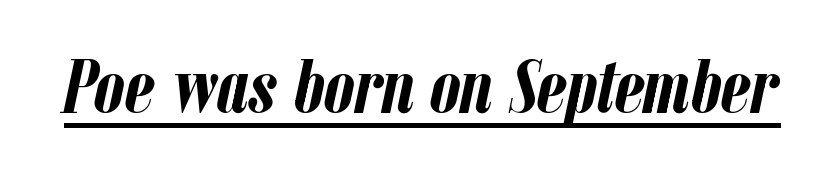
The image shows 77 px semibold, condensed type, italic (leaning right); set normal letter spacing, underlined; low stroke contrast and a medium x-height.
